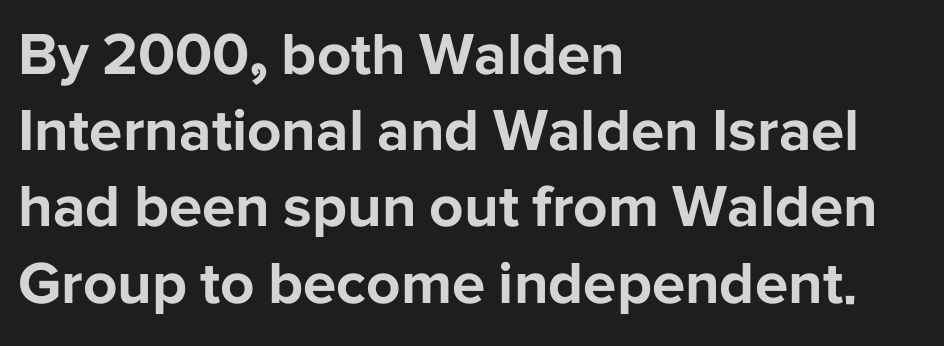
{"serif": "no", "italic": "no", "bold": "yes", "weight": "bold", "width": "normal", "stroke_contrast": "low", "x_height": "medium", "monospaced": "no", "underline": "no", "align": "left", "line_spacing": "normal", "line_spacing_ratio": 1.27, "letter_spacing": "normal", "letter_spacing_em": 0.0, "glyph_px": 60}
